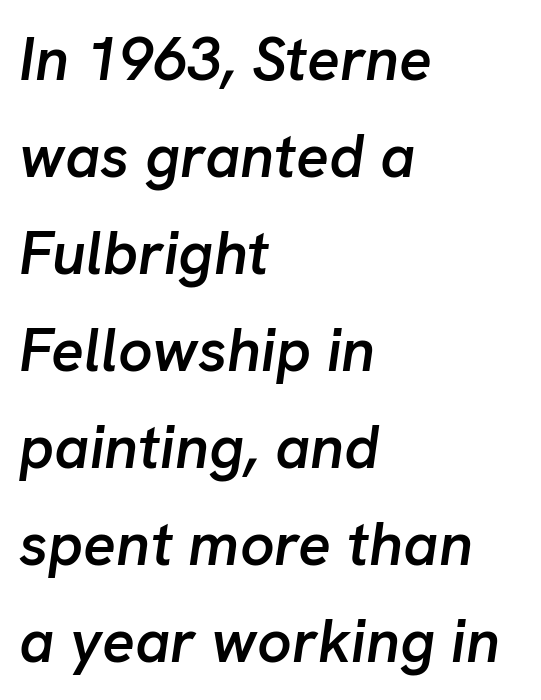
{"italic": "yes", "lean": "right", "slant_degrees": 8, "bold": "semi", "weight": "semibold", "width": "normal", "stroke_contrast": "low", "x_height": "medium", "monospaced": "no", "underline": "no", "align": "left", "line_spacing": "normal", "line_spacing_ratio": 1.59, "letter_spacing": "normal", "letter_spacing_em": 0.0, "glyph_px": 61}
